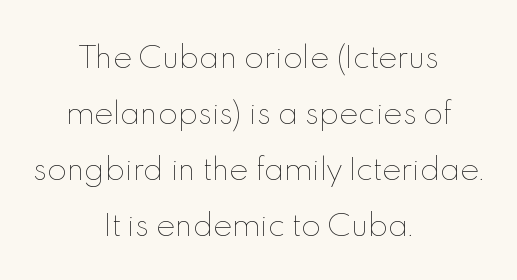
{"italic": "no", "bold": "no", "weight": "thin", "width": "normal", "x_height": "small", "monospaced": "no", "underline": "no", "align": "center", "line_spacing": "loose", "line_spacing_ratio": 1.93, "letter_spacing": "normal", "letter_spacing_em": 0.0, "glyph_px": 29}
